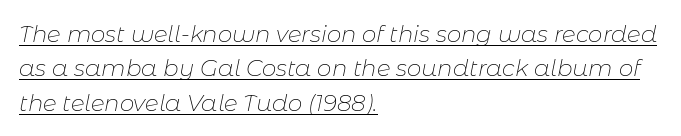
{"italic": "yes", "lean": "right", "slant_degrees": 11, "bold": "no", "underline": "yes", "align": "left", "line_spacing": "normal", "line_spacing_ratio": 1.5, "letter_spacing": "normal", "letter_spacing_em": 0.0, "glyph_px": 23}
